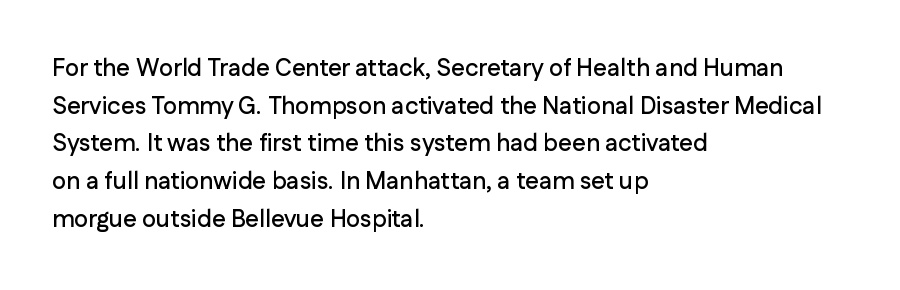
Students, observe: this is what conventionally led text looks like. When letters stand straight like this, we call the style roman or upright. Horizontally, the lines are justified to the leading edge only. The type is set solid horizontally, with unmodified tracking. The baseline area is clear.
